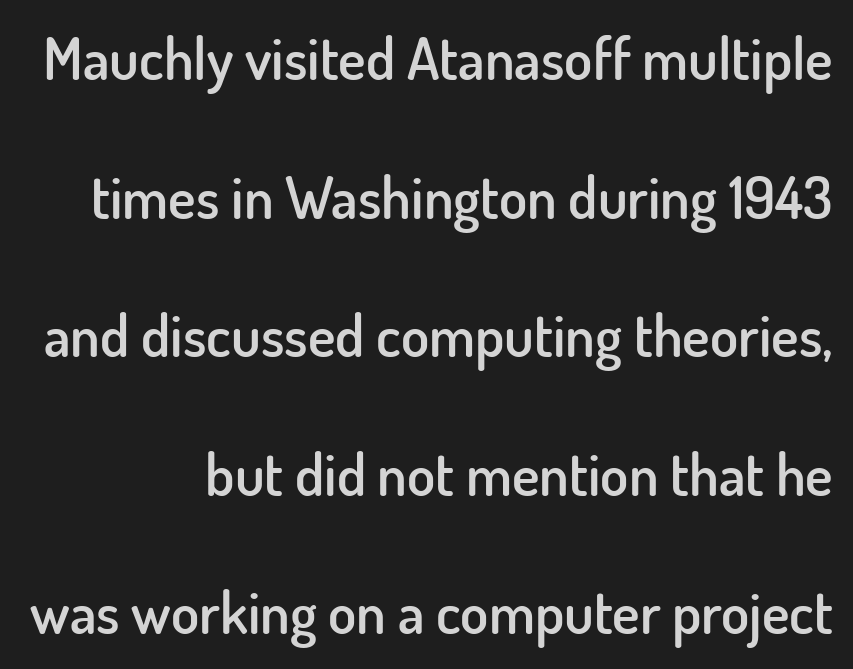
Q: Is the text bold? A: Semi-bold.
Q: Is the text italic (slanted)? A: No, it is upright.
Q: Is the typeface a serif or a sans-serif typeface? A: Sans-serif.
Q: Is the text underlined? A: No.
Q: Is the spacing between letters normal or unusually wide? A: Normal.
Q: Is the spacing between lines tight, normal or loose? A: Loose.
Q: Width (condensed, normal, or wide)? A: Normal.
Q: Stroke contrast? A: Low.
Q: x-height? A: Small.
Q: Monospaced? A: No.
